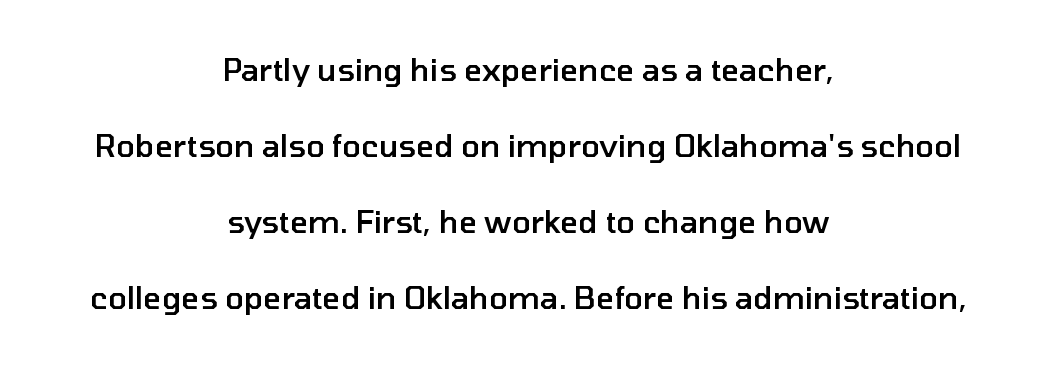
The image shows 31 px semibold sans-serif type, upright; set centered, loose line spacing (2.45x), normal letter spacing, not underlined; low stroke contrast and a medium x-height.
